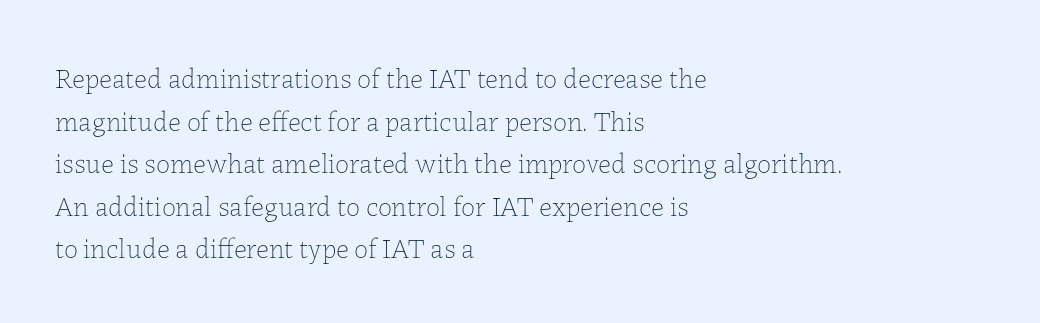
{"italic": "no", "bold": "no", "weight": "thin", "width": "normal", "stroke_contrast": "low", "x_height": "medium", "monospaced": "no", "underline": "no", "align": "left", "line_spacing": "normal", "line_spacing_ratio": 1.52, "letter_spacing": "normal", "letter_spacing_em": 0.0, "glyph_px": 28}
